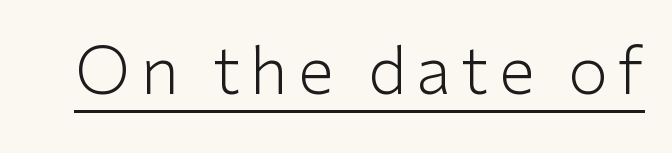
These lines are rendered in a variable-pitch font. No italicization has been applied; the sample stays upright. Ink coverage per letter is moderate at most. Emphasis is given by a line drawn under the lettering. These lines are composed in type without serifs.
